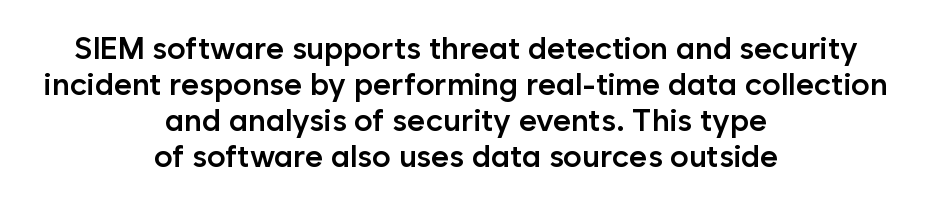
Character widths vary here, with narrow letters taking less room than wide ones. These lines are composed in type without serifs. Type without underlining. Students, this is semibold: more ink than regular, less than bold.
